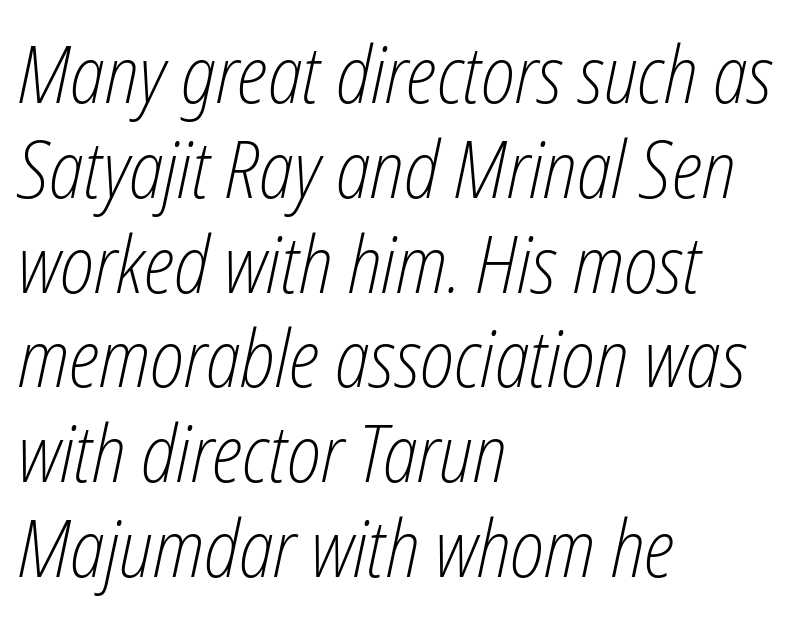
The image shows 79 px light, condensed type, italic (leaning right); set left-aligned, line spacing 1.2x, normal letter spacing, not underlined; low stroke contrast and a medium x-height.
